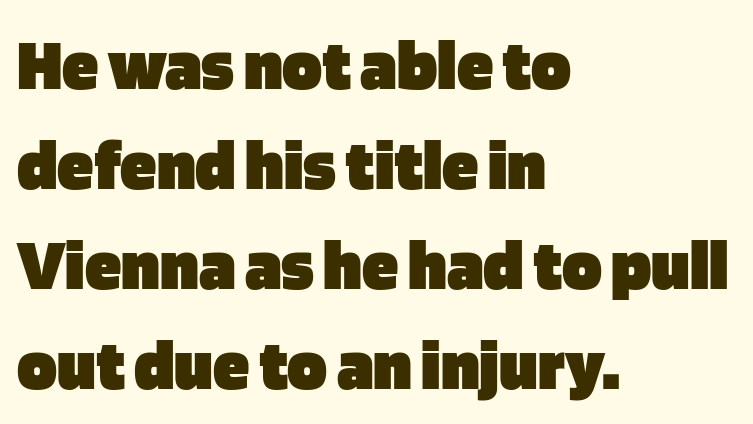
{"serif": "no", "italic": "no", "bold": "yes", "weight": "heavy", "width": "normal", "stroke_contrast": "low", "x_height": "large", "monospaced": "no", "underline": "no", "align": "left", "line_spacing": "normal", "line_spacing_ratio": 1.35, "letter_spacing": "normal", "letter_spacing_em": 0.0, "glyph_px": 74}
